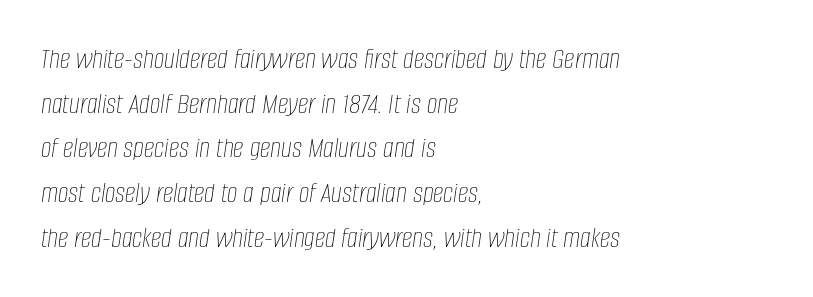
Inter-character spacing is left at the font's built-in metrics. The specimen omits any rule beneath the text block's lines. The face used here is proportionally spaced, like ordinary book or web type. Is the block centered? No — it sits flush against the left margin. The typeface has the unassuming heft of standard copy or less.
